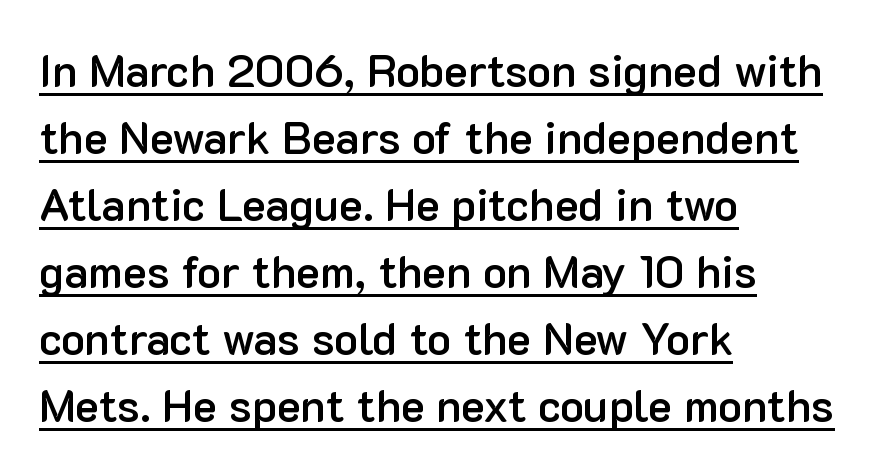
{"serif": "no", "italic": "no", "bold": "semi", "weight": "semibold", "width": "normal", "stroke_contrast": "low", "x_height": "medium", "monospaced": "no", "underline": "yes", "align": "left", "line_spacing": "normal", "line_spacing_ratio": 1.49, "letter_spacing": "normal", "letter_spacing_em": 0.0, "glyph_px": 45}
